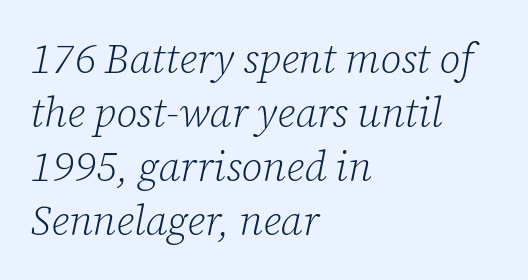
The image shows 41 px light serif type, italic (leaning right); set left-aligned, normal line spacing (1.32x), normal letter spacing, not underlined; low stroke contrast and a medium x-height.
